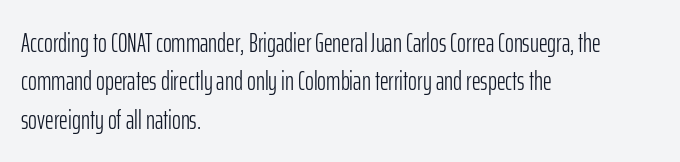
The image shows 27 px text type, upright; set left-aligned, normal line spacing (1.42x), normal letter spacing, not underlined.
